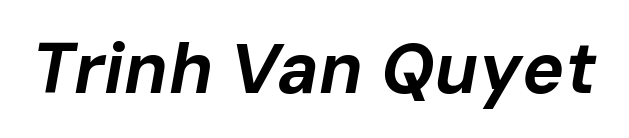
Standard letterfit; no display-style spreading of the glyphs. You could not count columns in this text — the font is proportionally spaced. The passage shown is not underscored anywhere. Every character sits at an angle, as italics do. In terms of weight, the rendering is a true, heavy bold.
